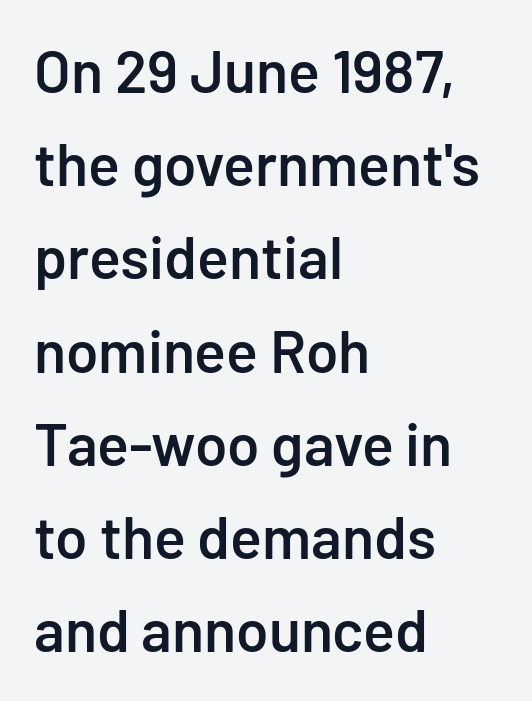
These lines are rendered in a variable-pitch font. The space directly below the letters is spotless. This is sans-serif lettering, the kind often seen on screens and signage. The rows are spaced the way most documents space them.
